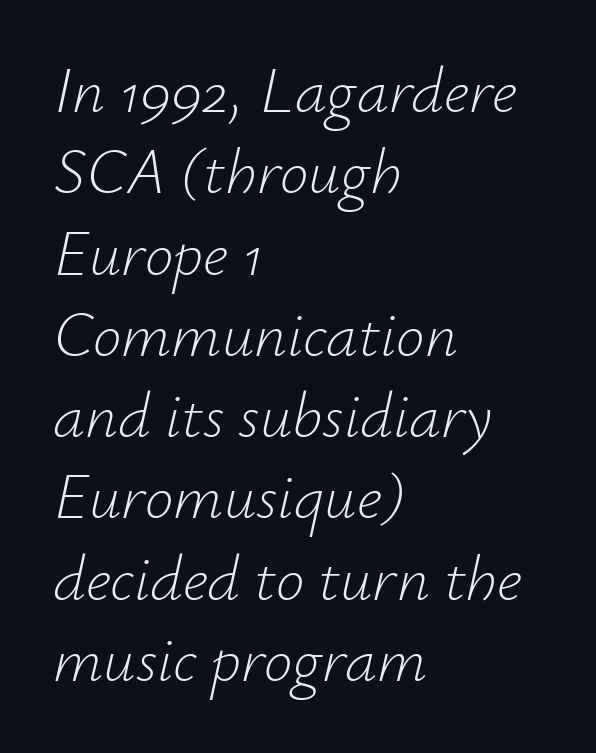
The image shows 64 px light type, italic (leaning right); set left-aligned, normal line spacing (1.27x), normal letter spacing, not underlined; low stroke contrast and a small x-height.
